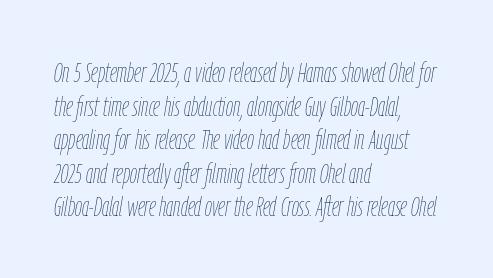
The image shows 28 px thin, condensed type, italic (leaning right); set left-aligned, line spacing 1.2x, normal letter spacing, not underlined; low stroke contrast and a medium x-height.
